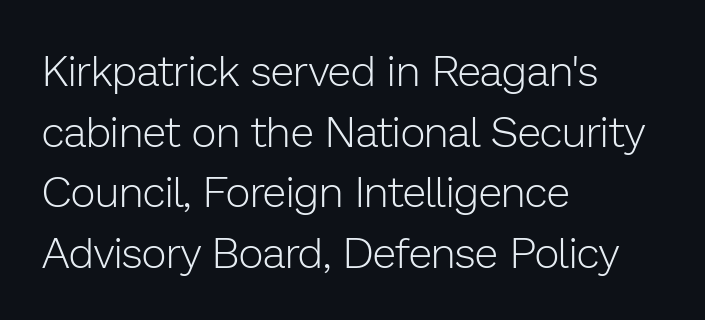
The strokes are not fattened; the text isn't bold. Characters follow at the spacing the type designer built in. Teacher's note: observe the even left margin — that is flush-left alignment. Is this a fixed-width face? No — the glyphs have proportional, varying widths. Rows of type keep a routine distance in the vertical direction.
